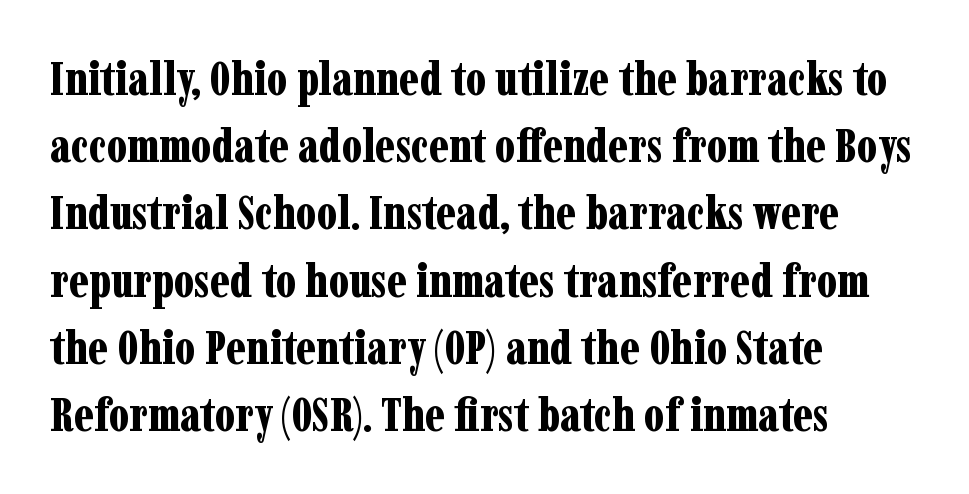
{"serif": "yes", "italic": "no", "bold": "yes", "weight": "bold", "width": "condensed", "stroke_contrast": "low", "x_height": "medium", "monospaced": "no", "underline": "no", "align": "left", "line_spacing": "normal", "line_spacing_ratio": 1.43, "letter_spacing": "normal", "letter_spacing_em": 0.0, "glyph_px": 47}
